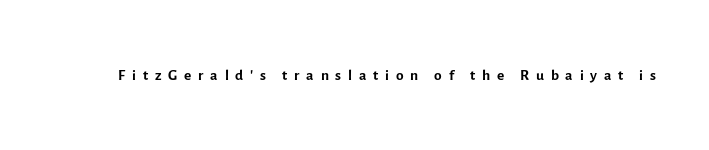
Substantial extra tracking has been applied to these lines. Posture: upright roman. A bare baseline throughout the passage. A quiet, ordinary-to-light weight characterises the typeface.
